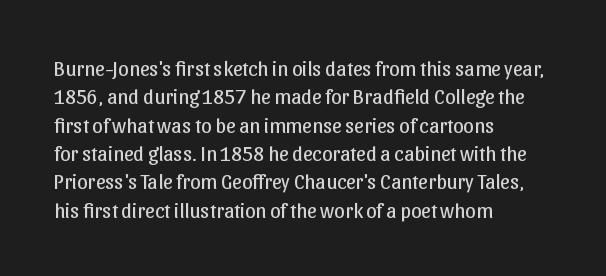
Evenly set lines give the paragraph a standard silhouette. Students, note that the glyphs here touch the page at normal intervals. In terms of posture, this sample is upright. Typeset ragged right — the left edge is the straight one.
